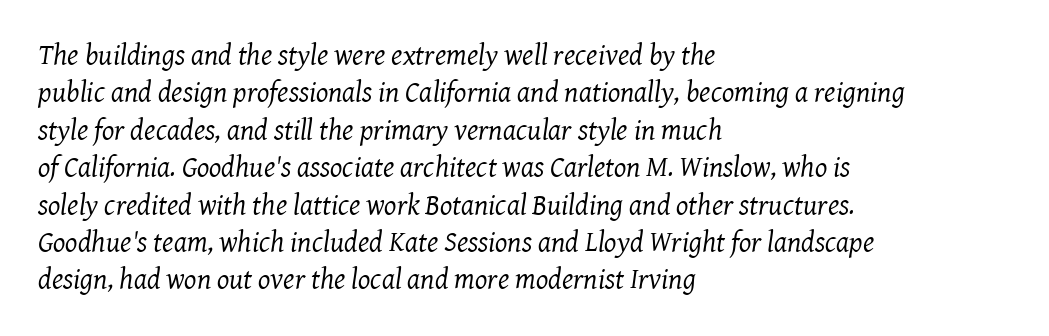
{"serif": "yes", "italic": "yes", "lean": "right", "slant_degrees": 8, "bold": "no", "weight": "regular", "width": "normal", "stroke_contrast": "medium", "x_height": "medium", "monospaced": "no", "underline": "no", "align": "left", "line_spacing": "normal", "line_spacing_ratio": 1.29, "letter_spacing": "normal", "letter_spacing_em": 0.0, "glyph_px": 29}
